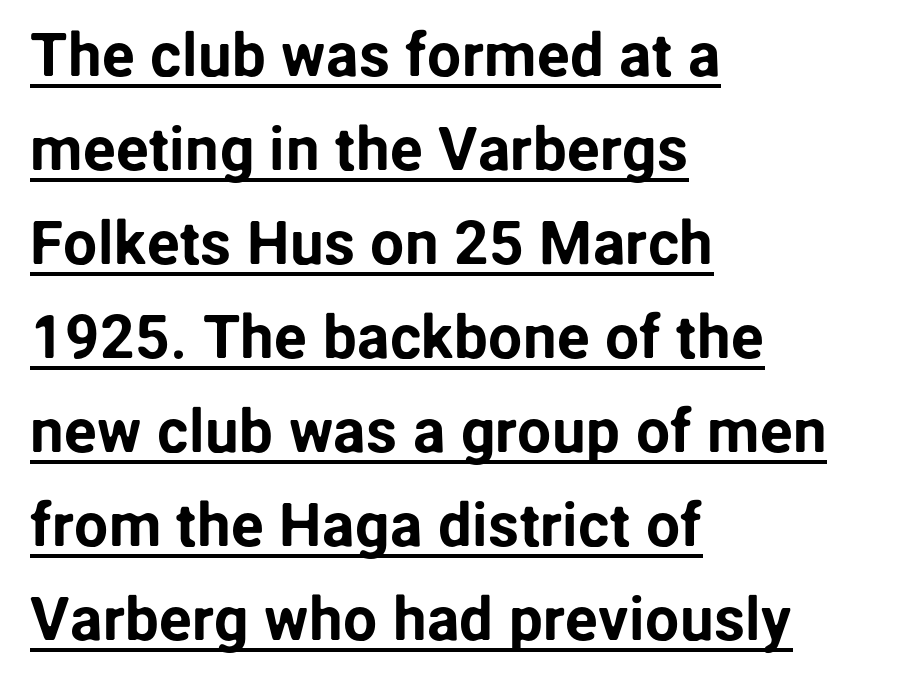
The image shows 61 px sans-serif type, upright; set left-aligned, normal line spacing (1.54x), normal letter spacing, underlined; low stroke contrast and a medium x-height.
